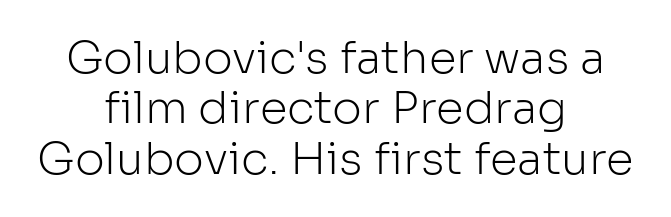
Q: Is the text bold? A: No.
Q: Is the text italic (slanted)? A: No, it is upright.
Q: Is the typeface a serif or a sans-serif typeface? A: Sans-serif.
Q: Is the text underlined? A: No.
Q: How is the paragraph aligned? A: Centered.
Q: Is the spacing between letters normal or unusually wide? A: Normal.
Q: Is the spacing between lines tight, normal or loose? A: Tight.
Q: Width (condensed, normal, or wide)? A: Normal.
Q: Stroke contrast? A: Low.
Q: x-height? A: Medium.
Q: Monospaced? A: No.
